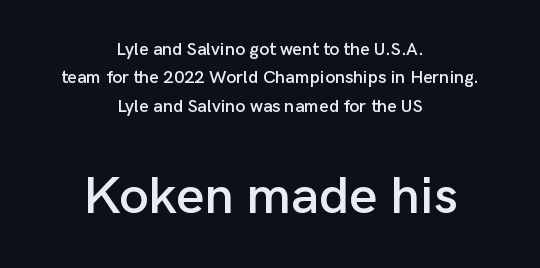
The image shows 53 px sans-serif type, upright; set centered, normal line spacing (1.57x), normal letter spacing, not underlined; the second (bottom) block is 2.94x larger; low stroke contrast and a medium x-height.
